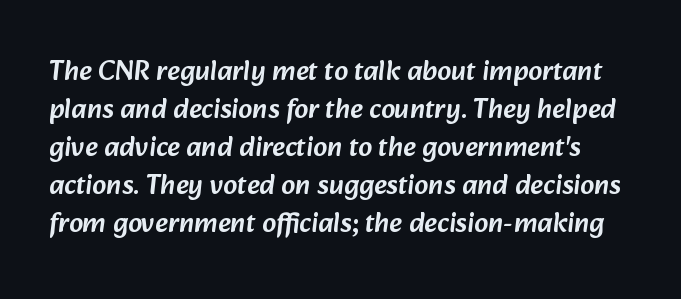
What stands out about the letter spacing? Nothing — it is the standard amount. The face used here is proportionally spaced, like ordinary book or web type. Descender tails drop into unmarked territory. The passage shown stacks its lines at a standard gap. Serifs: no, the terminals of the letterforms are clean.
